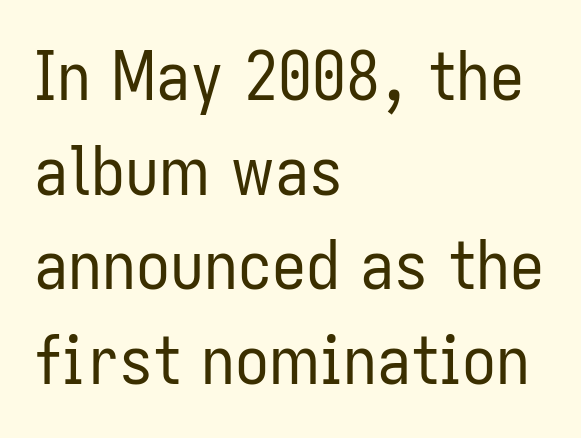
Q: Is the text bold? A: No.
Q: Is the text italic (slanted)? A: No, it is upright.
Q: Is the typeface a serif or a sans-serif typeface? A: Sans-serif.
Q: Is the text underlined? A: No.
Q: How is the paragraph aligned? A: Left-aligned.
Q: Is the spacing between letters normal or unusually wide? A: Normal.
Q: Is the spacing between lines tight, normal or loose? A: Normal.
Q: Width (condensed, normal, or wide)? A: Condensed.
Q: Stroke contrast? A: Low.
Q: x-height? A: Medium.
Q: Monospaced? A: No.
